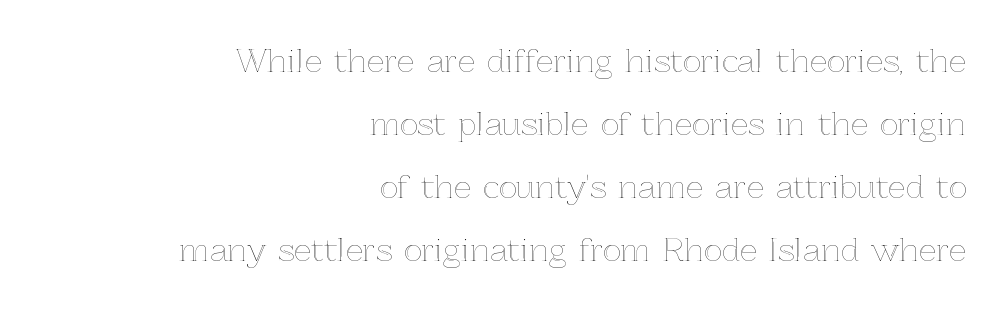
The image shows 31 px text type, upright; set right-aligned, loose line spacing (2.03x), normal letter spacing, not underlined; a medium x-height.
